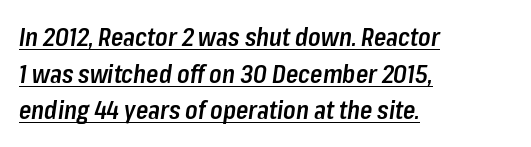
The image shows 25 px text type, italic (leaning right); set left-aligned, normal line spacing (1.47x), normal letter spacing, underlined.
